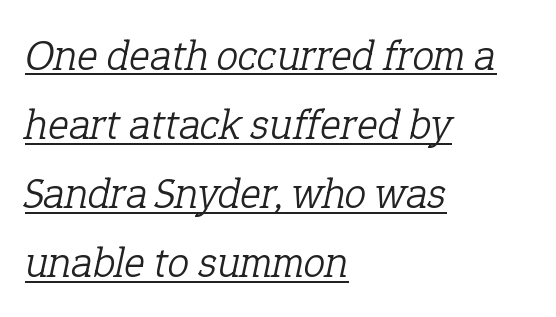
The image shows 44 px light serif type, italic (leaning right); set left-aligned, normal line spacing (1.57x), normal letter spacing, underlined; low stroke contrast and a medium x-height.
